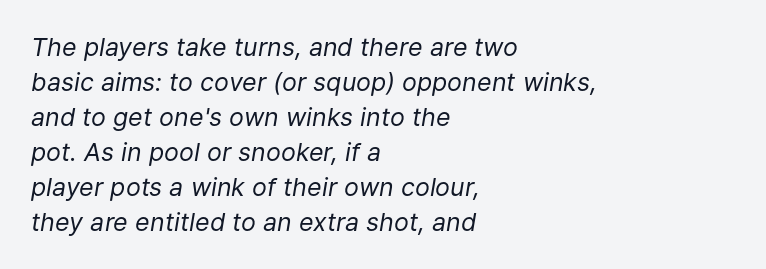
{"italic": "yes", "lean": "right", "slant_degrees": 9, "bold": "no", "underline": "no", "align": "left", "line_spacing": "normal", "line_spacing_ratio": 1.4, "letter_spacing": "normal", "letter_spacing_em": 0.0, "glyph_px": 25}
